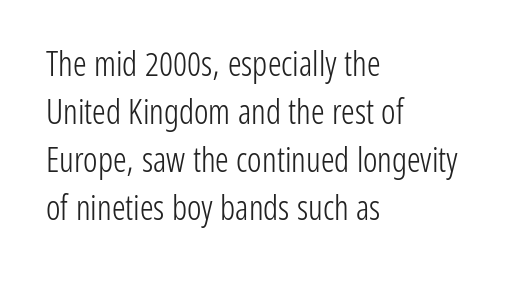
{"serif": "no", "italic": "no", "bold": "no", "weight": "light", "width": "condensed", "stroke_contrast": "low", "x_height": "medium", "monospaced": "no", "underline": "no", "align": "left", "line_spacing": "normal", "line_spacing_ratio": 1.41, "letter_spacing": "normal", "letter_spacing_em": 0.0, "glyph_px": 34}
